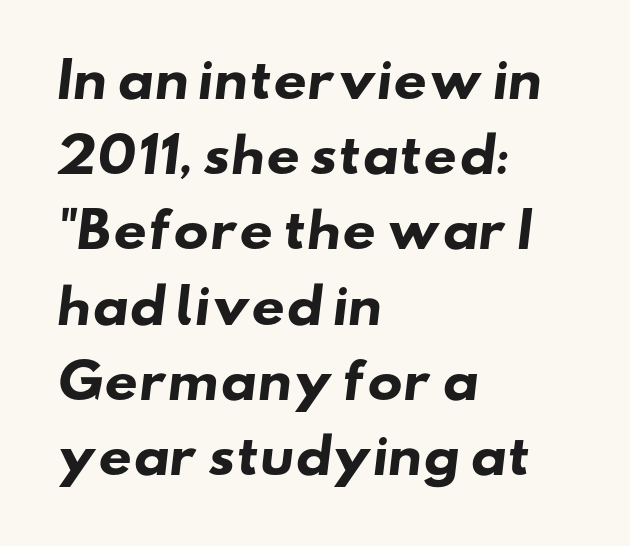
{"serif": "no", "bold": "yes", "weight": "heavy", "width": "wide", "stroke_contrast": "low", "x_height": "small", "monospaced": "no", "underline": "no", "align": "left", "line_spacing": "normal", "line_spacing_ratio": 1.6, "letter_spacing": "normal", "letter_spacing_em": 0.0, "glyph_px": 47}
